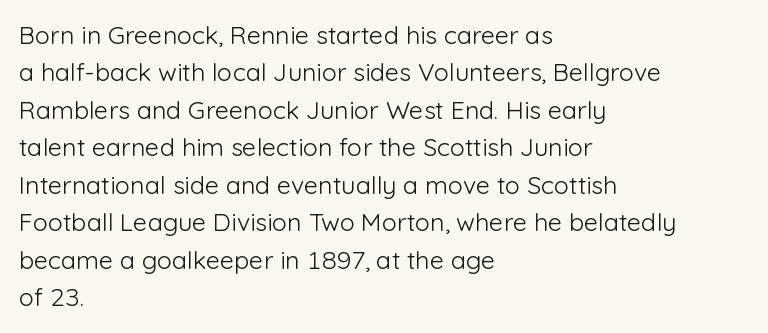
The image shows 25 px text type, upright; set left-aligned, normal line spacing (1.5x), normal letter spacing, not underlined.
